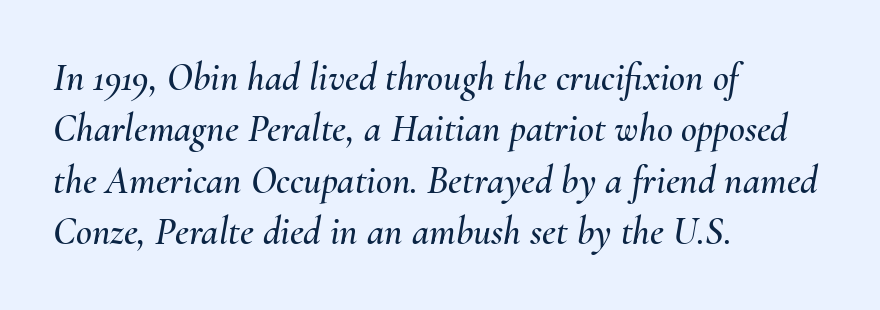
{"italic": "yes", "lean": "right", "slant_degrees": 10, "width": "normal", "stroke_contrast": "medium", "x_height": "small", "monospaced": "no", "underline": "no", "align": "left", "line_spacing": "normal", "line_spacing_ratio": 1.32, "letter_spacing": "normal", "letter_spacing_em": 0.0, "glyph_px": 39}
